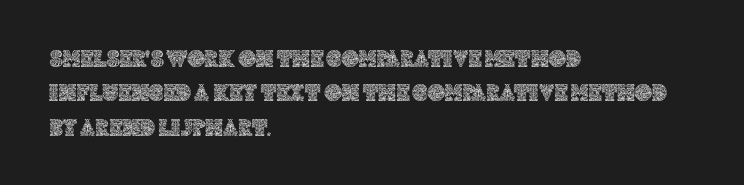
{"italic": "no", "underline": "no", "align": "left", "line_spacing": "normal", "line_spacing_ratio": 1.43, "letter_spacing": "normal", "letter_spacing_em": 0.0, "glyph_px": 24}
